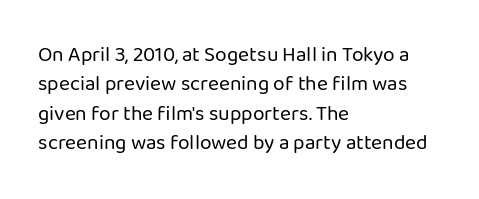
{"italic": "no", "bold": "no", "underline": "no", "align": "left", "line_spacing": "normal", "line_spacing_ratio": 1.4, "letter_spacing": "normal", "letter_spacing_em": 0.0, "glyph_px": 21}
